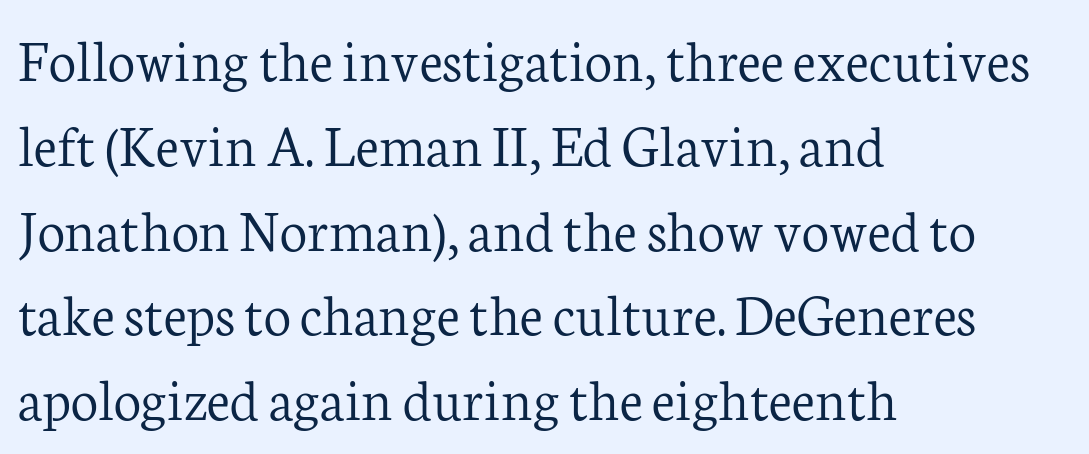
The passage shown is not underscored anywhere. A roman cut, with each character standing at attention. Heaviness? Minimal to ordinary, like unemphasized prose. Interline gaps are of average width in this sample.
